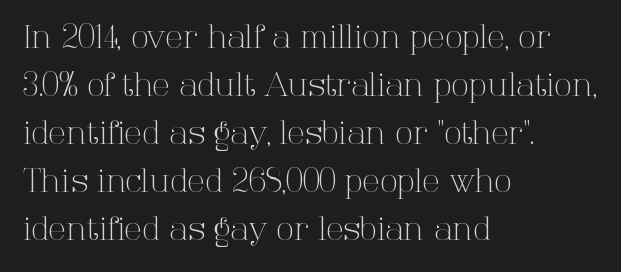
Is there any slant? The stems are plumb. What stands out about the letter spacing? Nothing — it is the standard amount. Note: serifs present on the glyphs. Looks like regular typesetting: each glyph gets only the width it needs. The designer left line spacing at the default.
